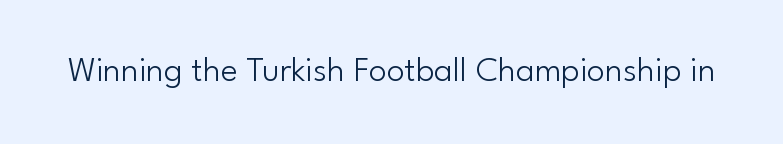
The image shows 36 px light sans-serif type, upright; set normal letter spacing, not underlined; low stroke contrast and a small x-height.
